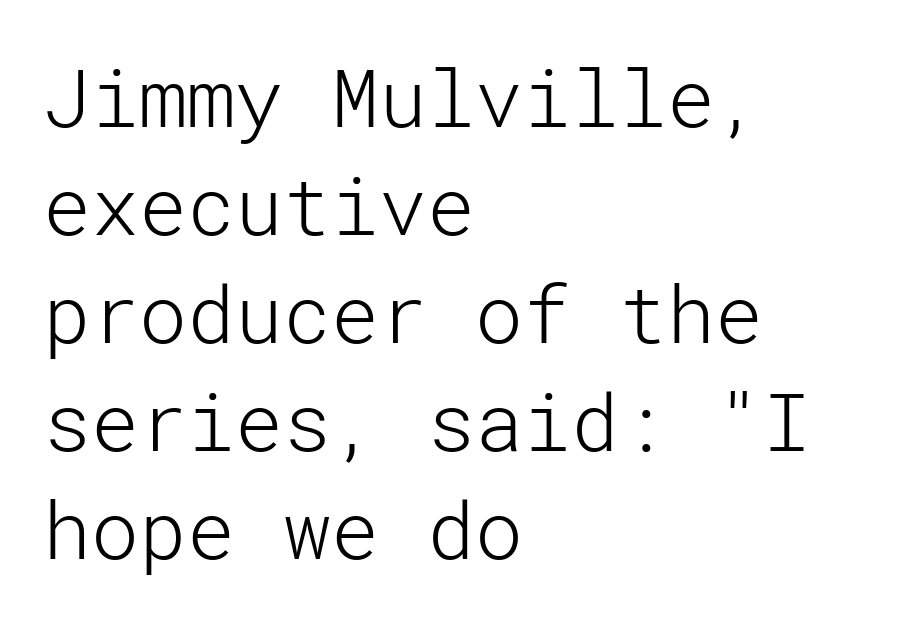
{"serif": "no", "italic": "no", "bold": "no", "weight": "light", "width": "normal", "stroke_contrast": "low", "x_height": "medium", "underline": "no", "align": "left", "line_spacing": "normal", "line_spacing_ratio": 1.35, "letter_spacing": "normal", "letter_spacing_em": 0.0, "glyph_px": 80}
